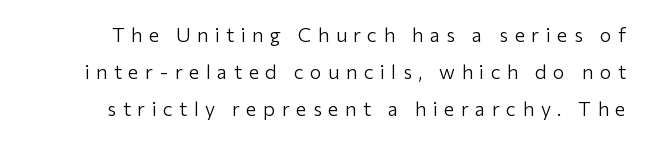
{"italic": "no", "bold": "no", "underline": "no", "line_spacing_ratio": 1.85, "letter_spacing": "wide", "letter_spacing_em": 0.32, "glyph_px": 20}
